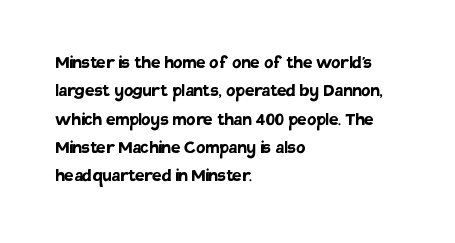
{"italic": "no", "bold": "yes", "underline": "no", "align": "left", "line_spacing": "normal", "line_spacing_ratio": 1.35, "letter_spacing": "normal", "letter_spacing_em": 0.0, "glyph_px": 21}
